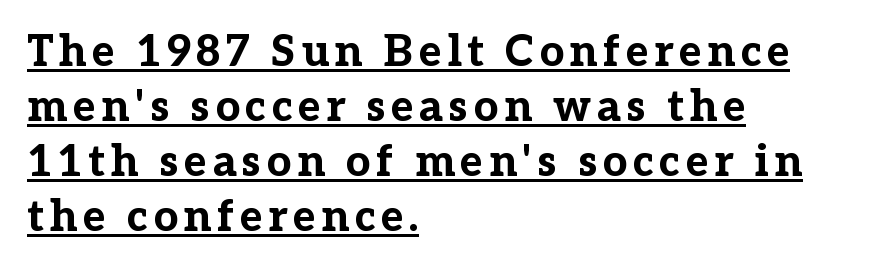
{"serif": "yes", "italic": "no", "bold": "yes", "weight": "bold", "width": "normal", "stroke_contrast": "low", "x_height": "medium", "monospaced": "no", "underline": "yes", "align": "left", "line_spacing": "normal", "line_spacing_ratio": 1.28, "glyph_px": 43}
